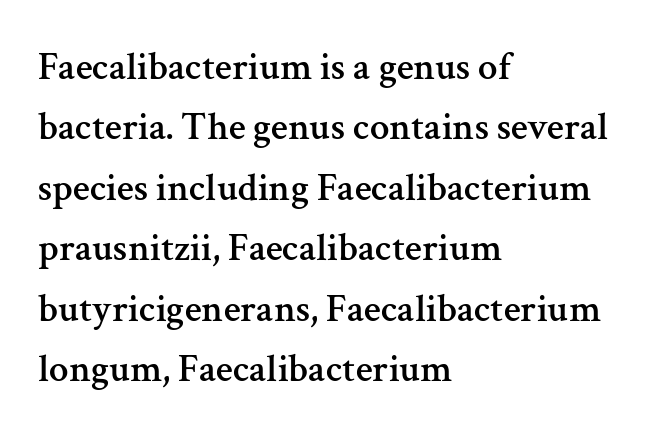
The image shows 39 px serif type, upright; set left-aligned, normal line spacing (1.55x), normal letter spacing, not underlined; medium stroke contrast and a medium x-height.
